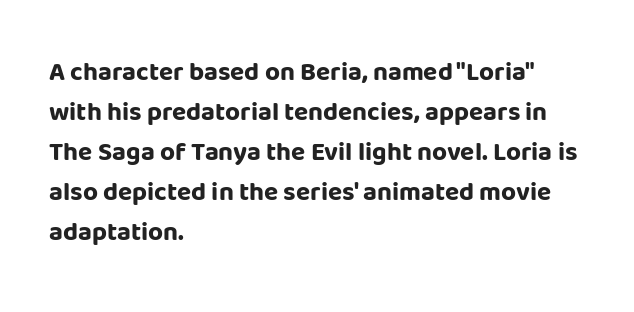
The image shows 26 px bold type, upright; set left-aligned, normal line spacing (1.54x), normal letter spacing, not underlined.
